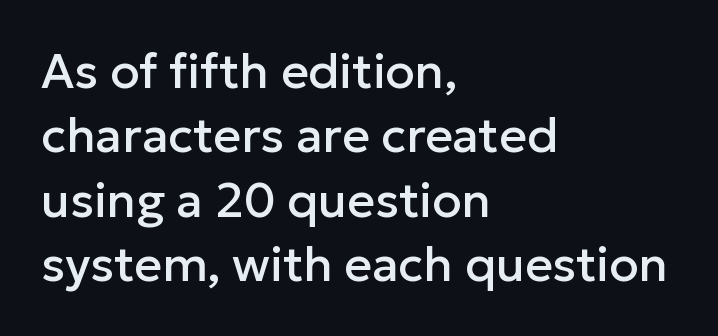
Unlike italic type, these characters show no tilt at all. The vertical gap from one line to the next is medium. Is the letter spacing exaggerated? No — it looks like the ordinary default. The rendering anchors every line to the left-hand side.
